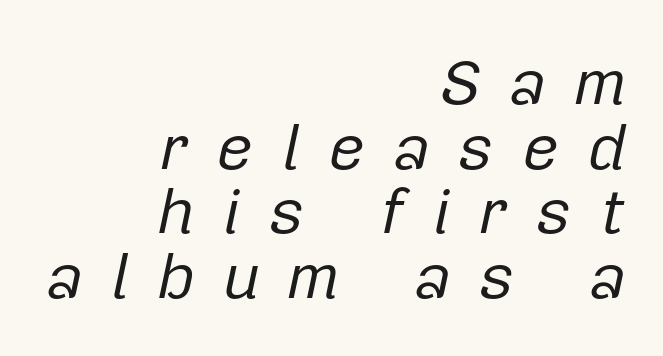
Interline gaps are noticeably narrow in this sample. Tall strokes in this sample are angled rather than plumb. Honestly, the letter spacing is so wide it's the main thing you notice. Ink coverage per letter is moderate at most. Underlining? Definitely not there.
